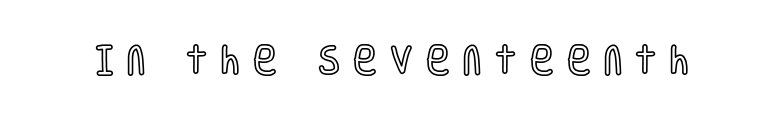
{"italic": "no", "width": "condensed", "x_height": "large", "monospaced": "no", "underline": "no", "letter_spacing": "wide", "letter_spacing_em": 0.42, "glyph_px": 32}
